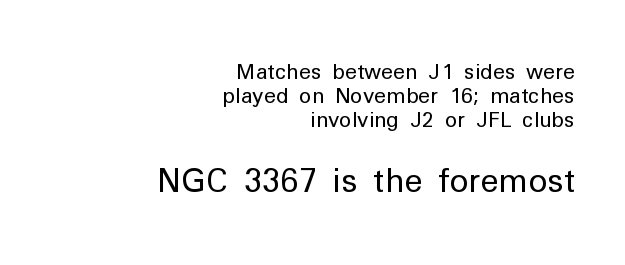
The block sitting lower on the canvas is the one with enlarged characters. Character widths vary here, with narrow letters taking less room than wide ones. Only glyphs here, with clear space below each row. Each line ends at the same right margin while the left side varies. This rendering employs a face without finishing strokes, i.e., a sans-serif.
